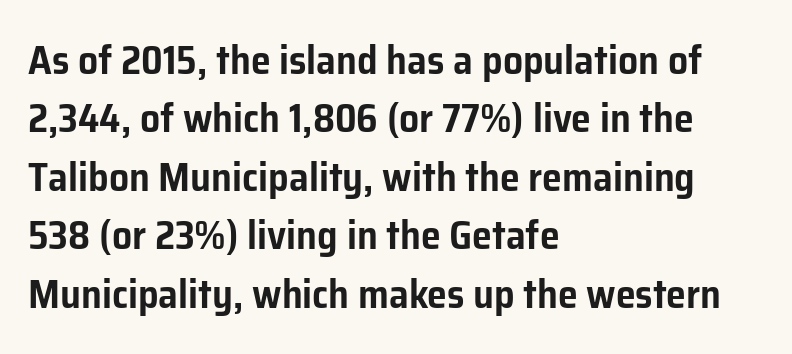
Q: Is the text italic (slanted)? A: No, it is upright.
Q: Is the typeface a serif or a sans-serif typeface? A: Sans-serif.
Q: Is the text underlined? A: No.
Q: How is the paragraph aligned? A: Left-aligned.
Q: Is the spacing between letters normal or unusually wide? A: Normal.
Q: Is the spacing between lines tight, normal or loose? A: Normal.
Q: Width (condensed, normal, or wide)? A: Normal.
Q: Stroke contrast? A: Low.
Q: x-height? A: Medium.
Q: Monospaced? A: No.
